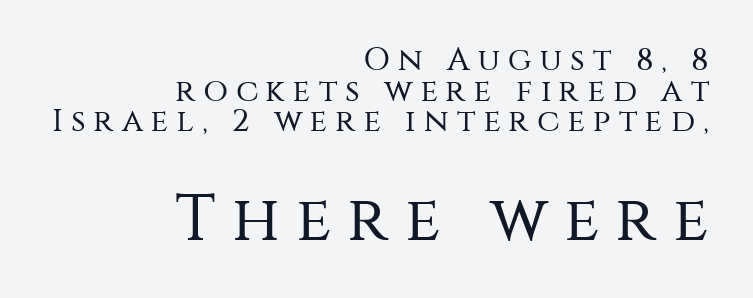
The image shows 65 px regular-weight sans-serif type, upright; set right-aligned, tight line spacing (0.96x), unusually wide letter spacing (+0.25 em), not underlined; the second (bottom) block is 2.03x larger; medium stroke contrast and a large x-height.
